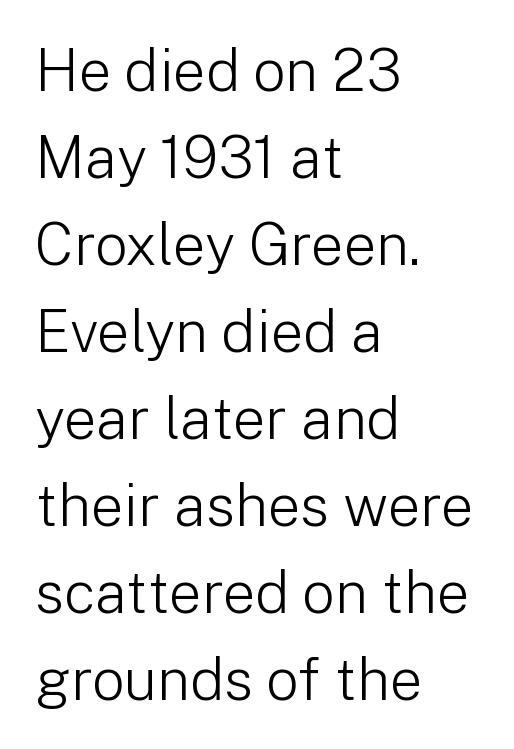
The image shows 58 px light sans-serif type, upright; set left-aligned, normal line spacing (1.5x), normal letter spacing, not underlined; low stroke contrast and a medium x-height.
